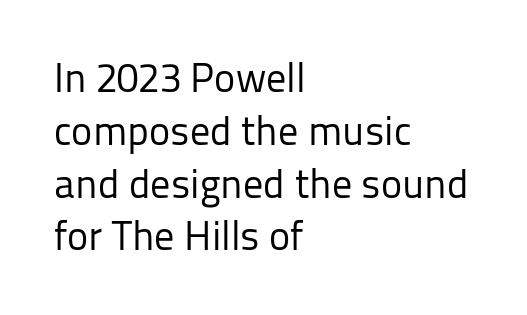
Q: Is the text bold? A: No.
Q: Is the text italic (slanted)? A: No, it is upright.
Q: Is the typeface a serif or a sans-serif typeface? A: Sans-serif.
Q: Is the text underlined? A: No.
Q: How is the paragraph aligned? A: Left-aligned.
Q: Is the spacing between letters normal or unusually wide? A: Normal.
Q: Is the spacing between lines tight, normal or loose? A: Normal.
Q: Width (condensed, normal, or wide)? A: Normal.
Q: Stroke contrast? A: Low.
Q: x-height? A: Medium.
Q: Monospaced? A: No.
